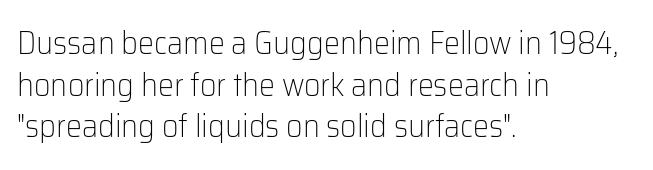
The image shows 32 px light sans-serif type, upright; set left-aligned, normal line spacing (1.3x), normal letter spacing, not underlined; low stroke contrast and a medium x-height.
